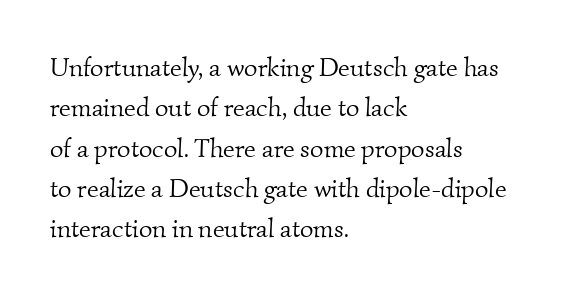
{"bold": "no", "underline": "no", "align": "left", "line_spacing": "normal", "line_spacing_ratio": 1.55, "letter_spacing": "normal", "letter_spacing_em": 0.0, "glyph_px": 26}
